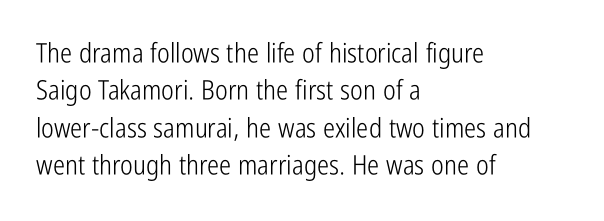
{"italic": "no", "bold": "no", "underline": "no", "align": "left", "line_spacing": "normal", "line_spacing_ratio": 1.38, "letter_spacing": "normal", "letter_spacing_em": 0.0, "glyph_px": 27}
